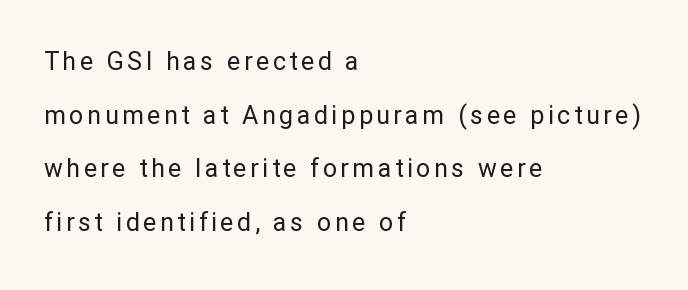
Unlike italic type, these characters show no tilt at all. These lines are set flush left with a ragged right edge. Clear beneath every line of the passage. No letter is thick-stroked: the sample isn't bold. The rendering uses a large line-height, opening up the rows.
